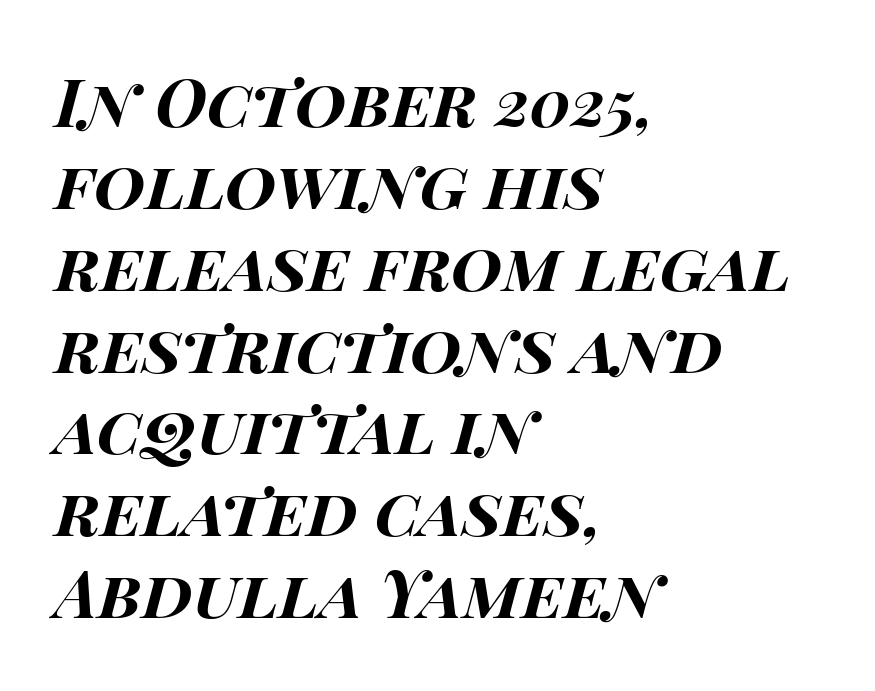
Notice how the passage keeps a crisp vertical edge on the left only. No extra tracking has been applied to these lines. Looking at the ascenders, they clearly lean. The foot of each line stays bare and open. Character widths vary here, with narrow letters taking less room than wide ones.
